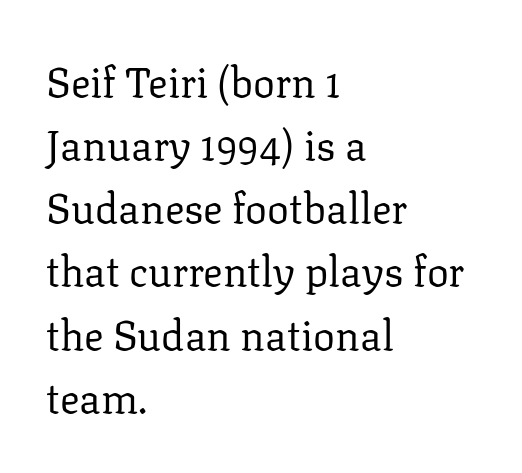
Q: Is the text bold? A: No.
Q: Is the text italic (slanted)? A: No, it is upright.
Q: Is the typeface a serif or a sans-serif typeface? A: Serif.
Q: Is the text underlined? A: No.
Q: How is the paragraph aligned? A: Left-aligned.
Q: Is the spacing between letters normal or unusually wide? A: Normal.
Q: Is the spacing between lines tight, normal or loose? A: Normal.
Q: Width (condensed, normal, or wide)? A: Normal.
Q: Stroke contrast? A: Low.
Q: x-height? A: Medium.
Q: Monospaced? A: No.
